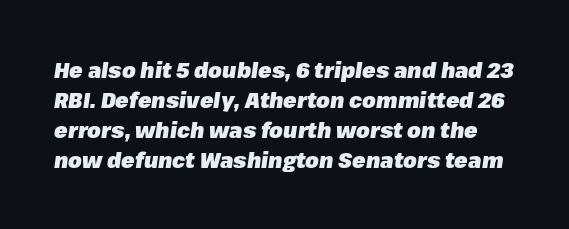
{"italic": "yes", "lean": "right", "slant_degrees": 8, "bold": "yes", "underline": "no", "line_spacing": "normal", "line_spacing_ratio": 1.36, "letter_spacing": "normal", "letter_spacing_em": 0.0, "glyph_px": 22}
